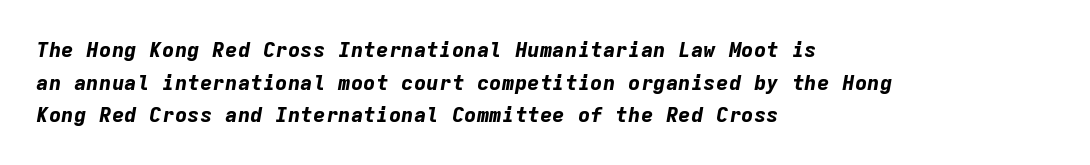
The image shows 21 px bold type, italic (leaning right); set left-aligned, normal line spacing (1.55x), normal letter spacing, not underlined.
